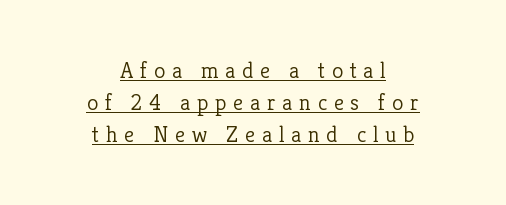
The image shows 23 px text type, upright; set centered, normal line spacing (1.4x), unusually wide letter spacing (+0.29 em), underlined.
